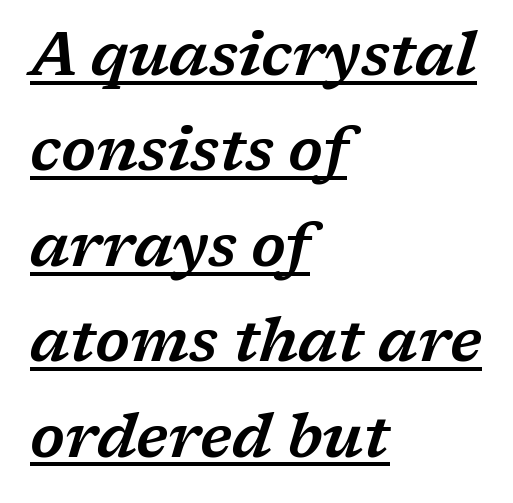
The image shows 60 px wide serif type, italic (leaning right); set left-aligned, normal line spacing (1.59x), normal letter spacing, underlined; low stroke contrast and a medium x-height.
